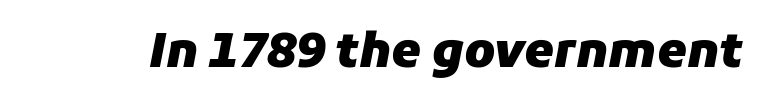
Q: Is the text bold? A: Yes.
Q: Is the text italic (slanted)? A: Yes, it leans right by about 11 degrees.
Q: Is the text underlined? A: No.
Q: Is the spacing between letters normal or unusually wide? A: Normal.
Q: Width (condensed, normal, or wide)? A: Normal.
Q: Stroke contrast? A: Low.
Q: x-height? A: Medium.
Q: Monospaced? A: No.
